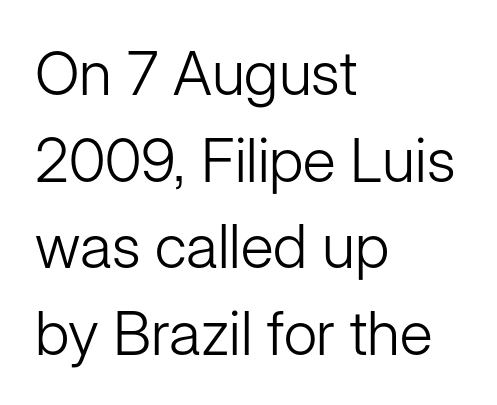
The image shows 61 px light sans-serif type, upright; set left-aligned, normal line spacing (1.42x), normal letter spacing, not underlined; low stroke contrast and a medium x-height.
